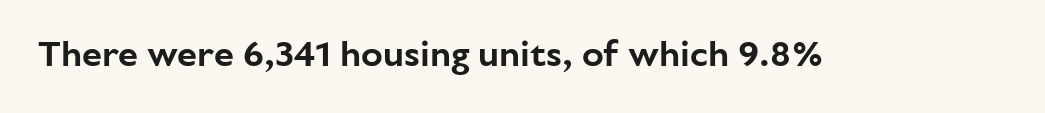
Q: Is the text italic (slanted)? A: No, it is upright.
Q: Is the typeface a serif or a sans-serif typeface? A: Sans-serif.
Q: Is the text underlined? A: No.
Q: Is the spacing between letters normal or unusually wide? A: Normal.
Q: Width (condensed, normal, or wide)? A: Normal.
Q: Stroke contrast? A: Low.
Q: x-height? A: Medium.
Q: Monospaced? A: No.
